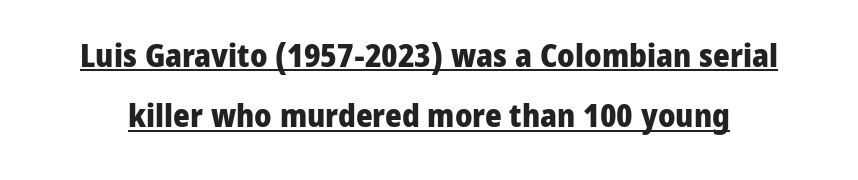
Q: Is the text bold? A: Yes.
Q: Is the text italic (slanted)? A: No, it is upright.
Q: Is the typeface a serif or a sans-serif typeface? A: Sans-serif.
Q: Is the text underlined? A: Yes.
Q: Is the spacing between letters normal or unusually wide? A: Normal.
Q: Width (condensed, normal, or wide)? A: Normal.
Q: Stroke contrast? A: Low.
Q: x-height? A: Medium.
Q: Monospaced? A: No.
